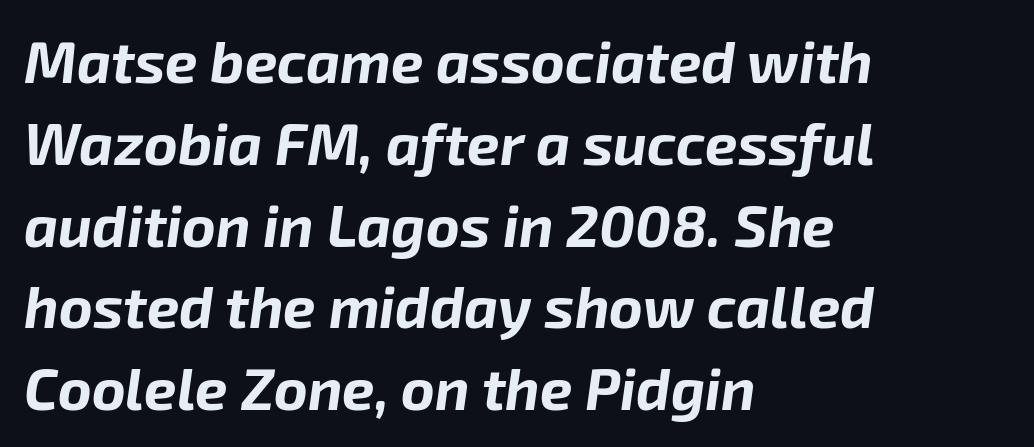
{"italic": "yes", "lean": "right", "slant_degrees": 8, "bold": "yes", "weight": "bold", "width": "normal", "stroke_contrast": "low", "x_height": "medium", "monospaced": "no", "underline": "no", "align": "left", "line_spacing": "normal", "line_spacing_ratio": 1.41, "letter_spacing": "normal", "letter_spacing_em": 0.0, "glyph_px": 58}
